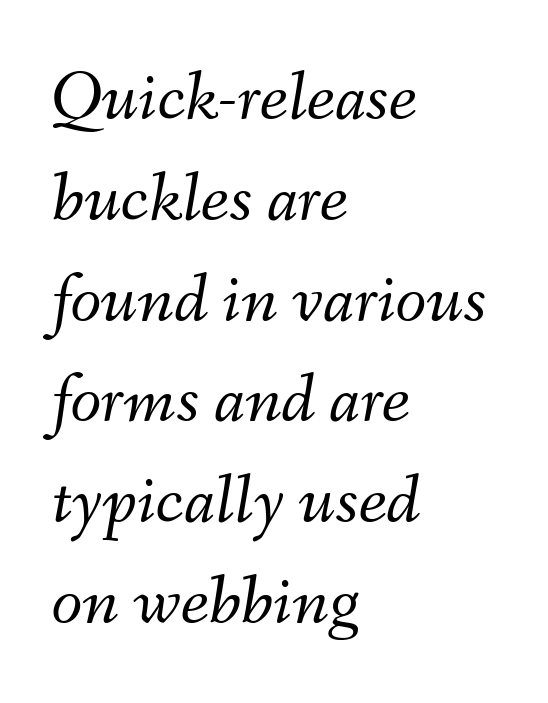
{"italic": "yes", "lean": "right", "slant_degrees": 9, "bold": "no", "weight": "light", "width": "normal", "stroke_contrast": "medium", "x_height": "small", "monospaced": "no", "underline": "no", "align": "left", "line_spacing": "normal", "line_spacing_ratio": 1.42, "letter_spacing": "normal", "letter_spacing_em": 0.0, "glyph_px": 71}
